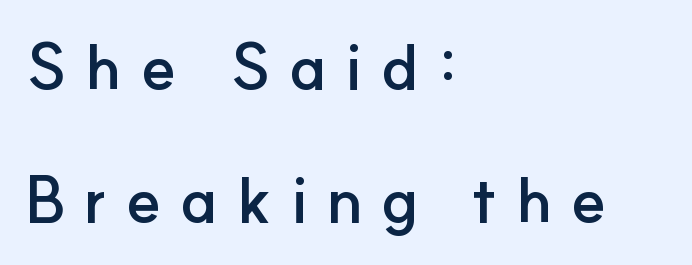
{"serif": "no", "italic": "no", "bold": "yes", "weight": "semibold", "width": "normal", "stroke_contrast": "low", "x_height": "small", "monospaced": "no", "underline": "no", "align": "left", "line_spacing": "loose", "line_spacing_ratio": 2.08, "letter_spacing": "wide", "letter_spacing_em": 0.29, "glyph_px": 64}
